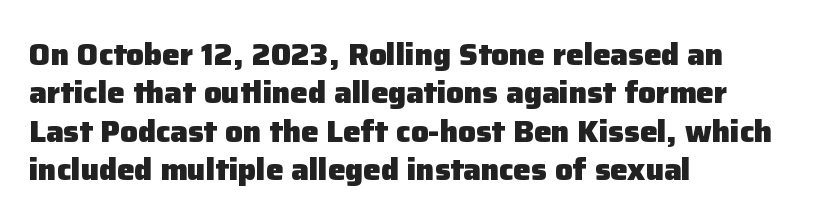
The image shows 31 px heavy sans-serif type, upright; set left-aligned, line spacing 1.24x, normal letter spacing, not underlined; low stroke contrast and a medium x-height.
